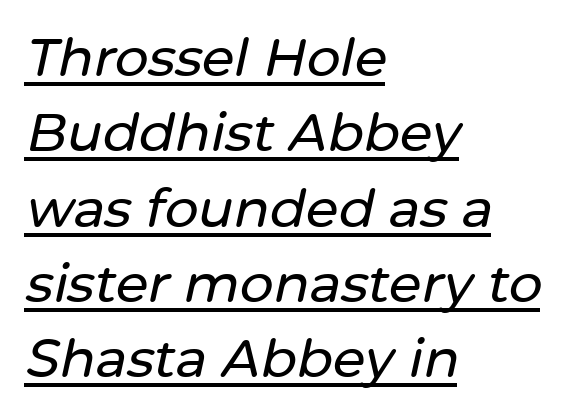
Looks like regular typesetting: each glyph gets only the width it needs. Compared with a centered layout, this one pins lines to the left instead. The rows are spaced the way most documents space them. Words appear dense and cohesive because spacing is normal. Looking at the ascenders, they clearly lean.
